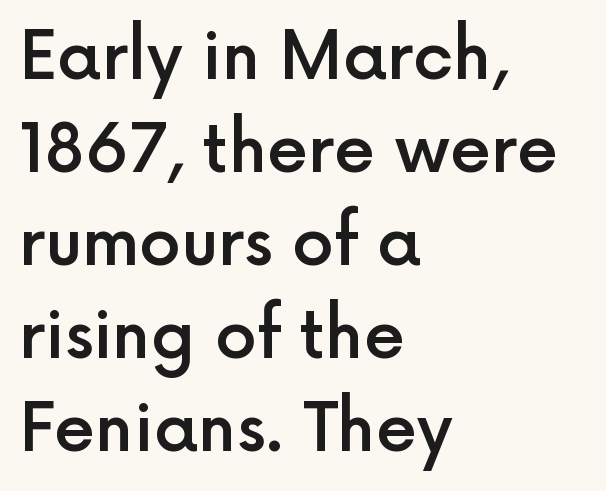
The image shows 66 px semibold sans-serif type, upright; set left-aligned, normal line spacing (1.41x), normal letter spacing, not underlined; a medium x-height.
